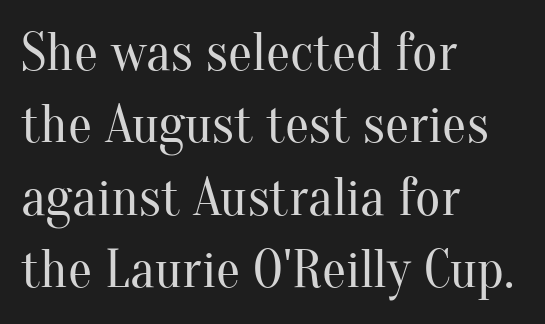
{"serif": "yes", "italic": "no", "bold": "no", "weight": "regular", "width": "normal", "stroke_contrast": "medium", "x_height": "small", "monospaced": "no", "underline": "no", "align": "left", "line_spacing": "normal", "line_spacing_ratio": 1.34, "letter_spacing": "normal", "letter_spacing_em": 0.0, "glyph_px": 54}
